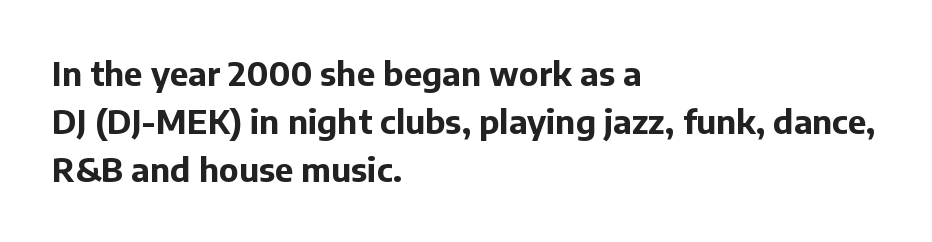
{"serif": "no", "italic": "no", "bold": "yes", "weight": "bold", "width": "normal", "stroke_contrast": "low", "x_height": "medium", "monospaced": "no", "underline": "no", "align": "left", "line_spacing": "normal", "line_spacing_ratio": 1.45, "letter_spacing": "normal", "letter_spacing_em": 0.0, "glyph_px": 33}
